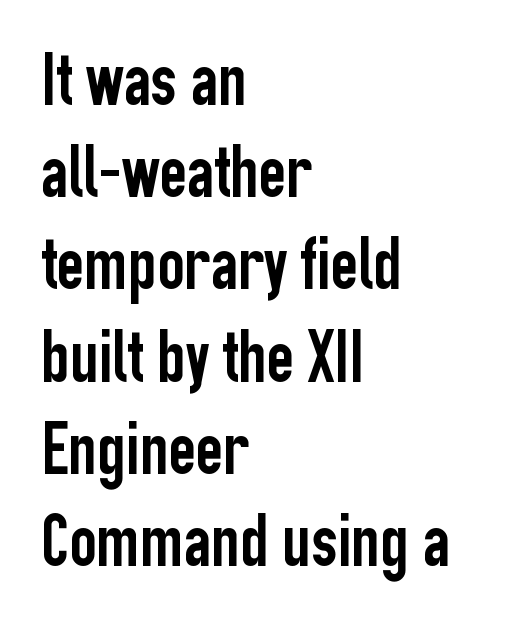
{"serif": "no", "italic": "no", "width": "condensed", "stroke_contrast": "low", "x_height": "medium", "monospaced": "no", "underline": "no", "align": "left", "line_spacing_ratio": 1.23, "letter_spacing": "normal", "letter_spacing_em": 0.0, "glyph_px": 75}
